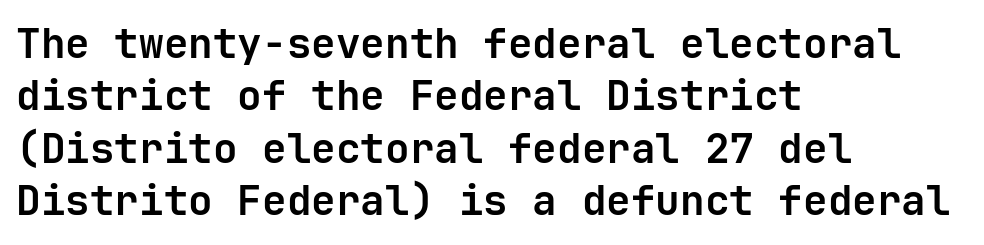
The image shows 41 px bold sans-serif type, upright, monospaced; set left-aligned, normal line spacing (1.28x), normal letter spacing, not underlined; low stroke contrast and a medium x-height.
